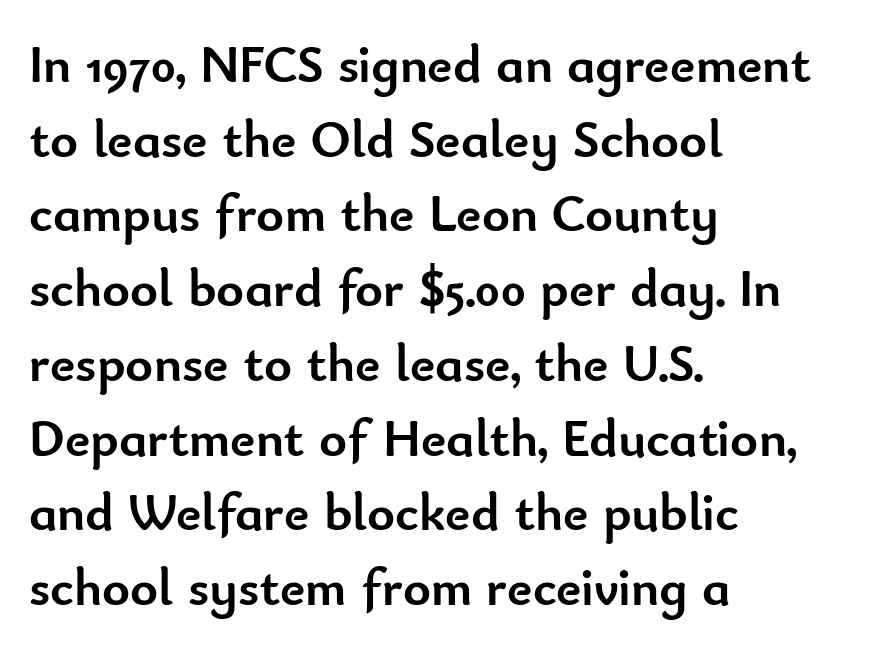
Check under the words: just untouched page. Vertical strokes here are truly vertical. These lines stack with their left ends in a neat column. Short note: letters normally spaced. I'd describe the lettering as bold — thick and assertive. Think of a printed novel: that variable character pitch is what you see here.
